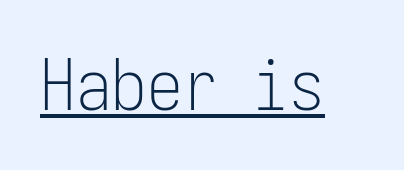
The image shows 71 px light, condensed sans-serif type, upright; set normal letter spacing, underlined; low stroke contrast and a medium x-height.
